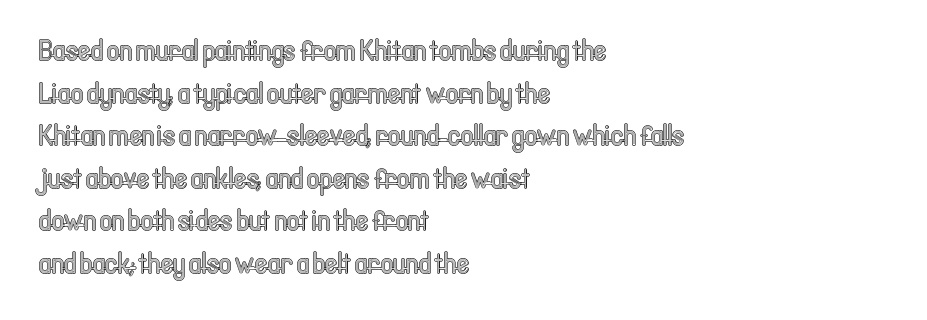
{"italic": "no", "width": "condensed", "x_height": "medium", "monospaced": "no", "underline": "no", "align": "left", "line_spacing": "normal", "line_spacing_ratio": 1.42, "letter_spacing": "normal", "letter_spacing_em": 0.0, "glyph_px": 30}
